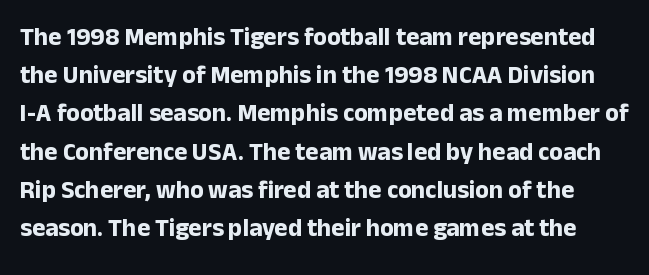
Check the space under the baseline: it is left empty. Students, note that the glyphs here touch the page at normal intervals. This sample uses an upright cut, with every glyph sitting square on the baseline. Baseline-to-baseline distance is the conventional proportion of letter height. What weight is shown? A full bold with thick strokes.
